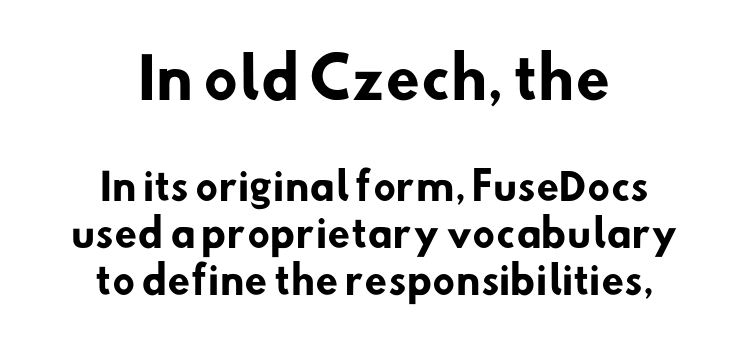
The designer went with a sans here, leaving each stem footless. The sample has been set heavy, in full bold. Do the characters align in a grid? No, the font is proportional. Between these two stacked blocks, the higher one wins on size. The leading is moderate, giving the passage an even texture. Default kerning and tracking; the words read as compact shapes.
